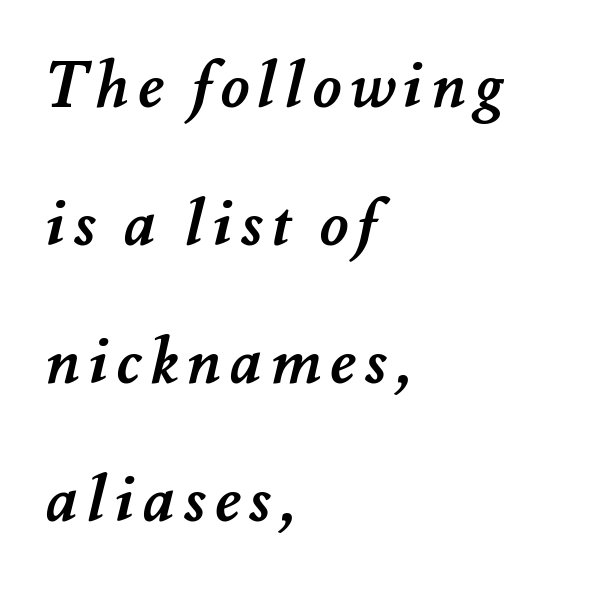
The line-height multiplier appears high, well above default. Line starts are locked; line ends wander. These lines are rendered in a variable-pitch font. Descenders are the only things crossing below the line. As a designer I'd log this as weight 700, bold.
